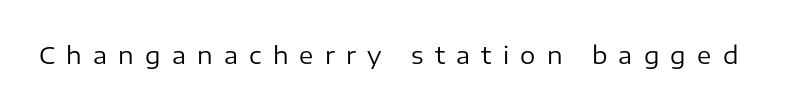
The image shows 24 px text type, upright; set unusually wide letter spacing (+0.47 em), not underlined.
